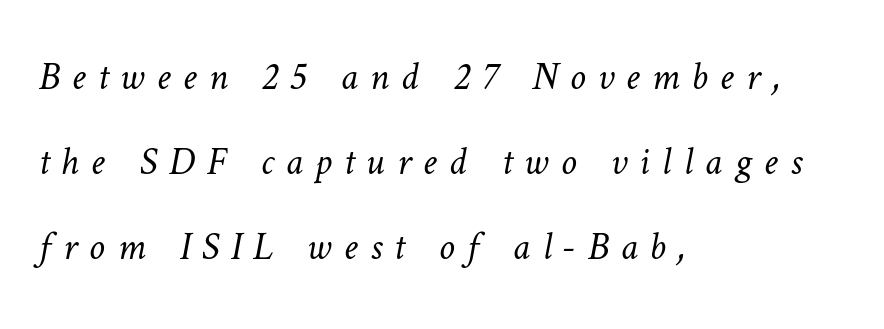
{"bold": "no", "weight": "light", "width": "normal", "stroke_contrast": "low", "x_height": "medium", "monospaced": "no", "underline": "no", "align": "left", "line_spacing": "loose", "line_spacing_ratio": 2.12, "letter_spacing": "wide", "letter_spacing_em": 0.3, "glyph_px": 40}
